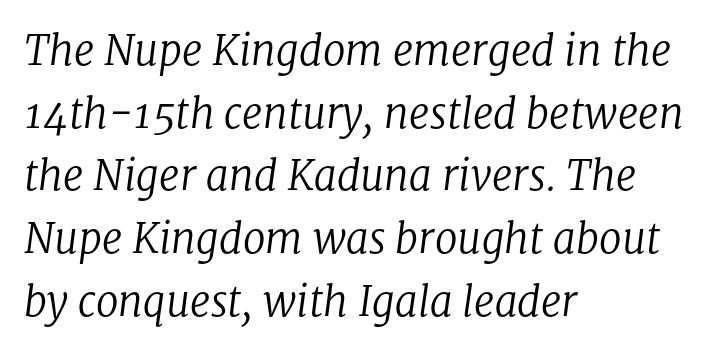
The image shows 41 px regular-weight serif type, italic (leaning right); set left-aligned, normal line spacing (1.53x), normal letter spacing, not underlined; low stroke contrast and a medium x-height.
